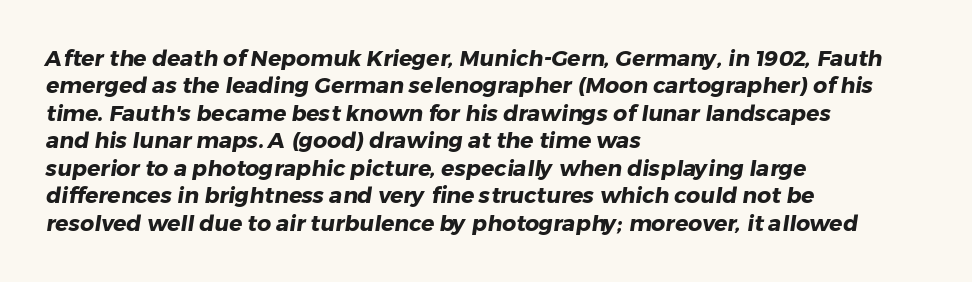
{"bold": "yes", "underline": "no", "align": "left", "line_spacing": "normal", "line_spacing_ratio": 1.25, "letter_spacing": "normal", "letter_spacing_em": 0.0, "glyph_px": 22}
